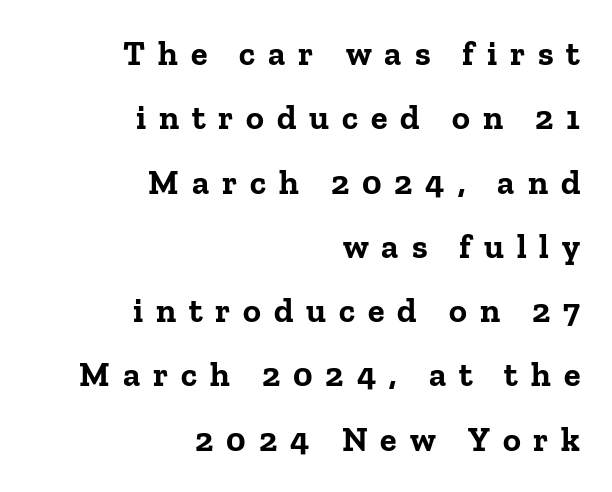
{"serif": "yes", "italic": "no", "bold": "yes", "weight": "bold", "width": "normal", "stroke_contrast": "low", "x_height": "medium", "monospaced": "no", "underline": "no", "align": "right", "line_spacing_ratio": 1.89, "letter_spacing": "wide", "letter_spacing_em": 0.38, "glyph_px": 34}
